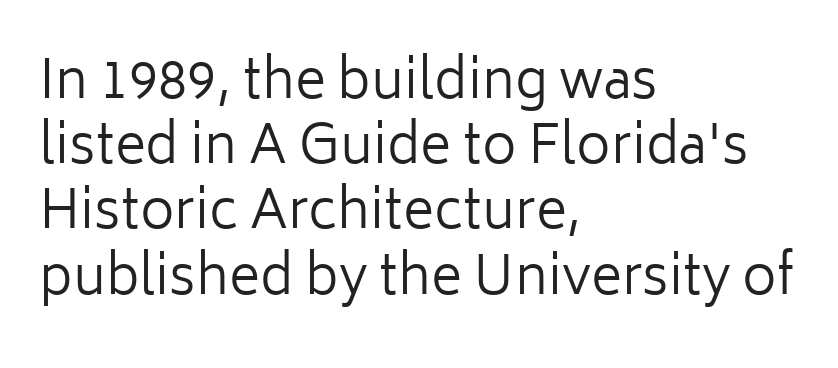
Q: Is the text bold? A: No.
Q: Is the text italic (slanted)? A: No, it is upright.
Q: Is the typeface a serif or a sans-serif typeface? A: Sans-serif.
Q: Is the text underlined? A: No.
Q: How is the paragraph aligned? A: Left-aligned.
Q: Is the spacing between letters normal or unusually wide? A: Normal.
Q: Width (condensed, normal, or wide)? A: Normal.
Q: Stroke contrast? A: Low.
Q: x-height? A: Medium.
Q: Monospaced? A: No.
